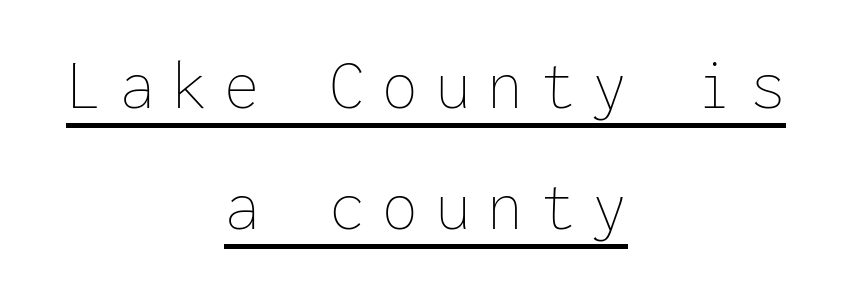
Q: Is the text bold? A: No.
Q: Is the text italic (slanted)? A: No, it is upright.
Q: Is the text underlined? A: Yes.
Q: How is the paragraph aligned? A: Centered.
Q: Is the spacing between letters normal or unusually wide? A: Unusually wide.
Q: Width (condensed, normal, or wide)? A: Normal.
Q: Stroke contrast? A: Low.
Q: x-height? A: Medium.
Q: Monospaced? A: Yes.
